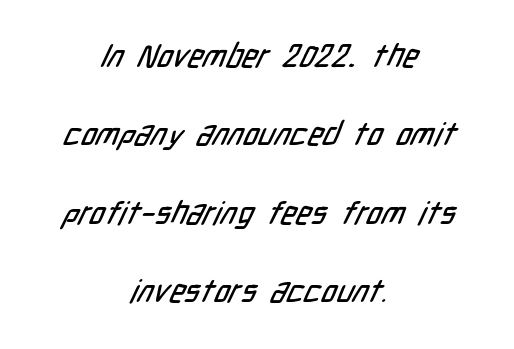
No word sits above an underline. Notice the wide empty band between every row — that's loose leading. A typesetter would call this proportional, since set widths differ per character. The whitespace from short lines is split evenly between both sides. These lines are composed in type without serifs.
